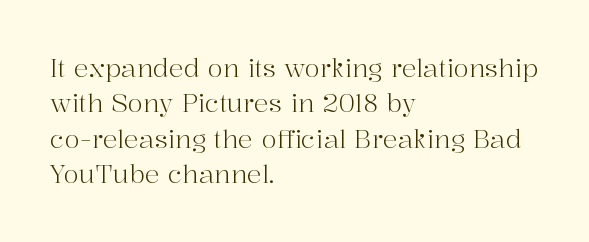
The image shows 25 px text type, upright; set left-aligned, normal line spacing (1.42x), normal letter spacing, not underlined.
